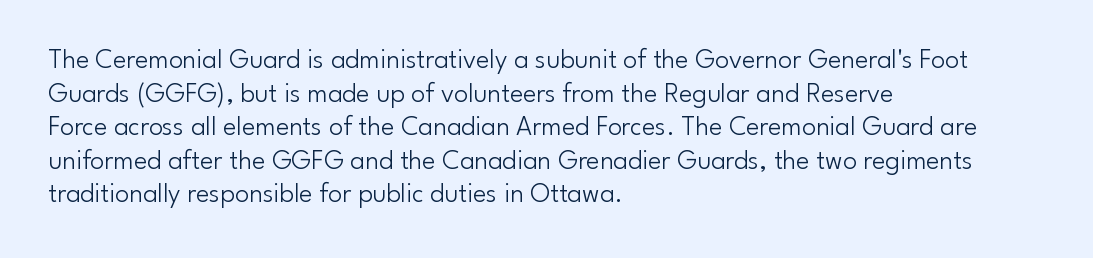
The image shows 28 px light sans-serif type, upright; set left-aligned, line spacing 1.2x, normal letter spacing, not underlined; low stroke contrast and a small x-height.
